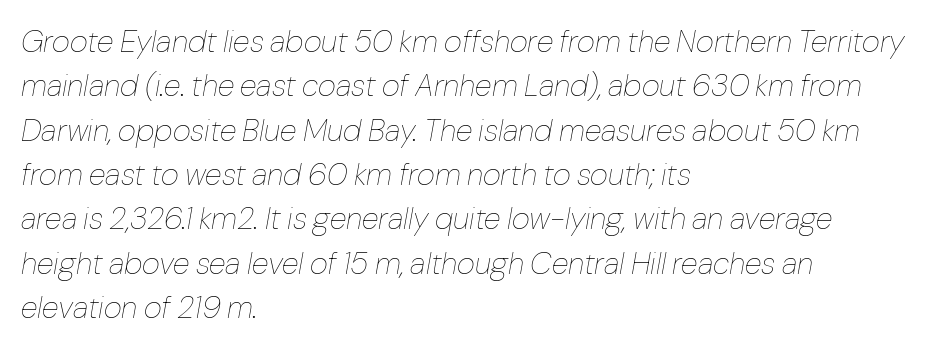
The image shows 31 px thin type, italic (leaning right); set left-aligned, normal line spacing (1.43x), normal letter spacing, not underlined; low stroke contrast and a medium x-height.
